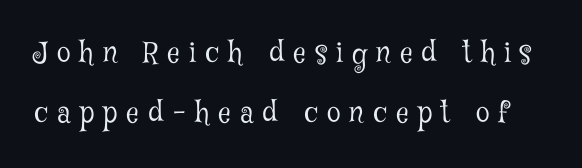
Italic? Not at all — the glyphs are vertical. The face used here is seriffed, in the tradition of book romans. Display-style spreading of the glyphs; the letterfit is very open. Leading is clearly above the norm, producing a sparse column.
